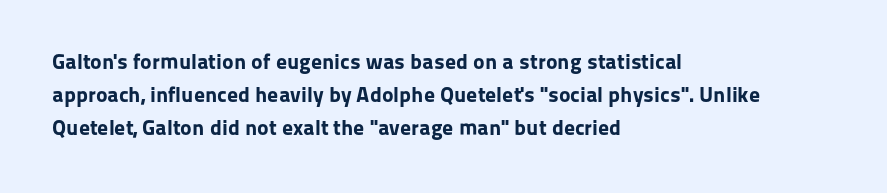
The image shows 22 px bold type, upright; set left-aligned, normal line spacing (1.49x), normal letter spacing, not underlined.
